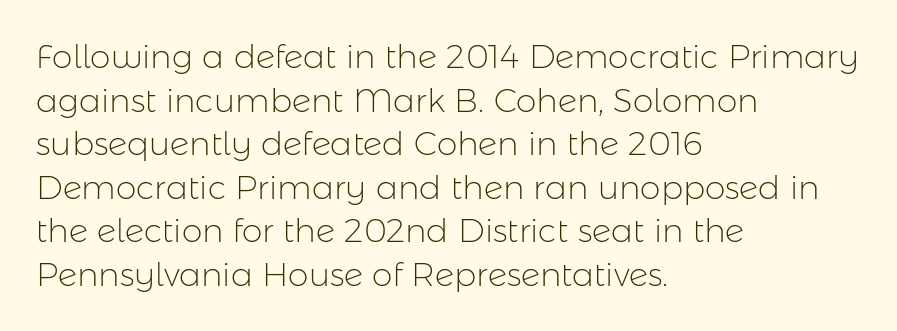
{"serif": "no", "italic": "no", "bold": "no", "weight": "light", "width": "normal", "stroke_contrast": "low", "x_height": "medium", "monospaced": "no", "underline": "no", "align": "left", "line_spacing": "normal", "line_spacing_ratio": 1.32, "letter_spacing": "normal", "letter_spacing_em": 0.0, "glyph_px": 33}
